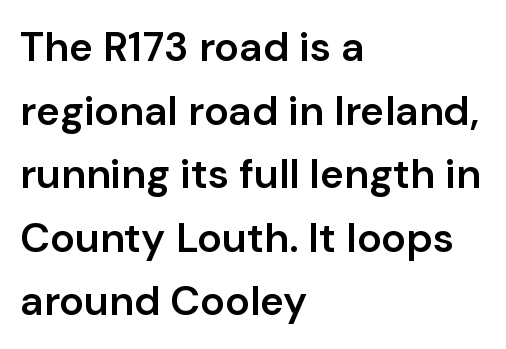
The image shows 41 px semibold sans-serif type, upright; set left-aligned, normal line spacing (1.55x), normal letter spacing, not underlined; low stroke contrast and a medium x-height.
